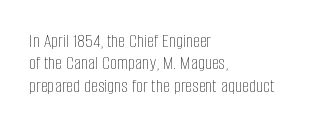
Q: Is the text bold? A: No.
Q: Is the text italic (slanted)? A: No, it is upright.
Q: Is the text underlined? A: No.
Q: How is the paragraph aligned? A: Left-aligned.
Q: Is the spacing between letters normal or unusually wide? A: Normal.
Q: Is the spacing between lines tight, normal or loose? A: Tight.
